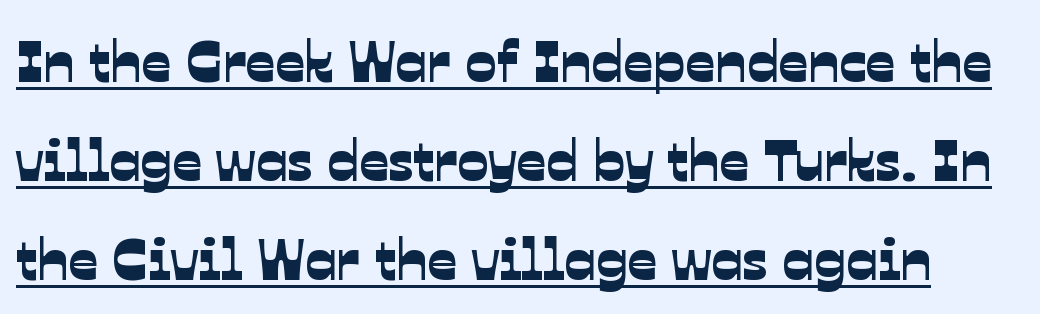
Q: Is the typeface a serif or a sans-serif typeface? A: Sans-serif.
Q: Is the text underlined? A: Yes.
Q: Is the spacing between letters normal or unusually wide? A: Normal.
Q: Width (condensed, normal, or wide)? A: Normal.
Q: Stroke contrast? A: Low.
Q: x-height? A: Medium.
Q: Monospaced? A: No.
